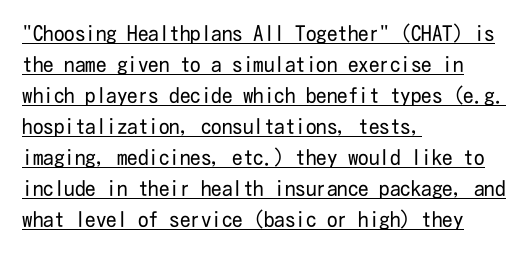
Q: Is the text bold? A: No.
Q: Is the text italic (slanted)? A: No, it is upright.
Q: Is the text underlined? A: Yes.
Q: How is the paragraph aligned? A: Left-aligned.
Q: Is the spacing between letters normal or unusually wide? A: Normal.
Q: Is the spacing between lines tight, normal or loose? A: Normal.
